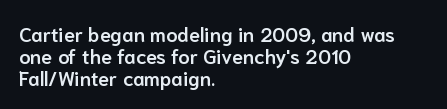
Interline gaps are noticeably narrow in this sample. One-word summary of the alignment: left. This is roman type, the default non-slanted kind. No extra tracking has been applied to these lines. Descenders are the only things crossing below the line. As a designer I'd log this as weight 600, semibold.
